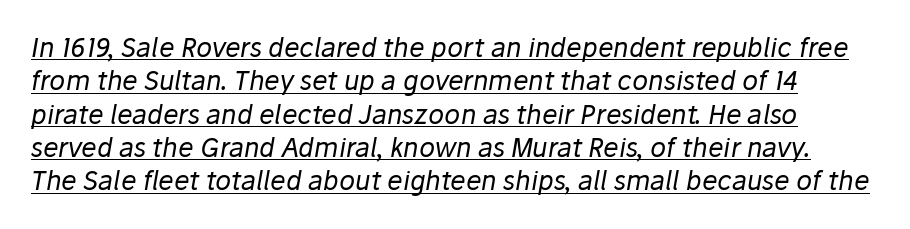
Successive baselines arrive at the customary interval. Each word holds together tightly as a unit, with standard inter-letter gaps. The glyphs look as if they've been sheared to an angle. The weight would be labelled regular, book, light, or lighter still. Somebody hit Ctrl+U on this one — the words are underlined.
